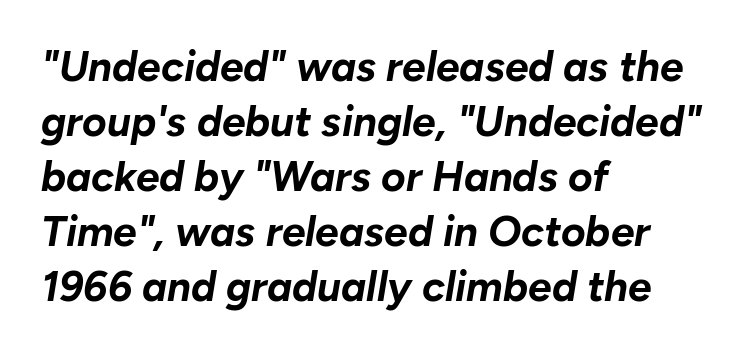
The image shows 42 px bold type, italic (leaning right); set left-aligned, normal line spacing (1.31x), normal letter spacing, not underlined; low stroke contrast and a medium x-height.
